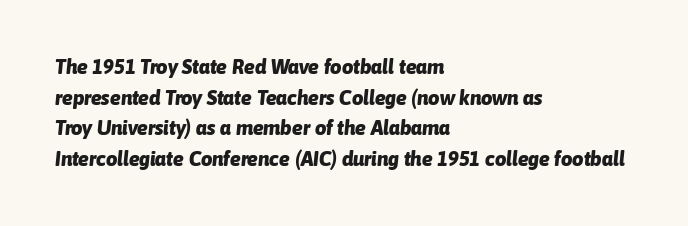
The image shows 20 px bold type, italic (leaning right); set left-aligned, normal line spacing (1.53x), normal letter spacing, not underlined.
